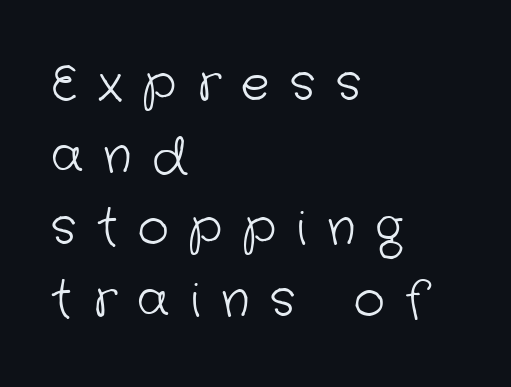
The image shows 48 px light sans-serif type; set left-aligned, normal line spacing (1.5x), unusually wide letter spacing (+0.43 em), not underlined; low stroke contrast and a medium x-height.
